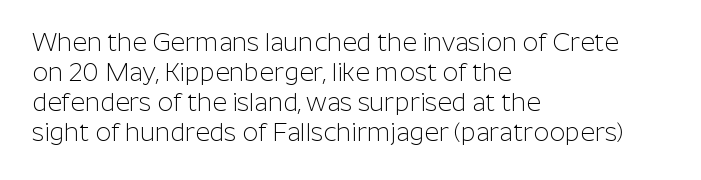
Q: Is the text bold? A: No.
Q: Is the text italic (slanted)? A: No, it is upright.
Q: Is the text underlined? A: No.
Q: How is the paragraph aligned? A: Left-aligned.
Q: Is the spacing between letters normal or unusually wide? A: Normal.
